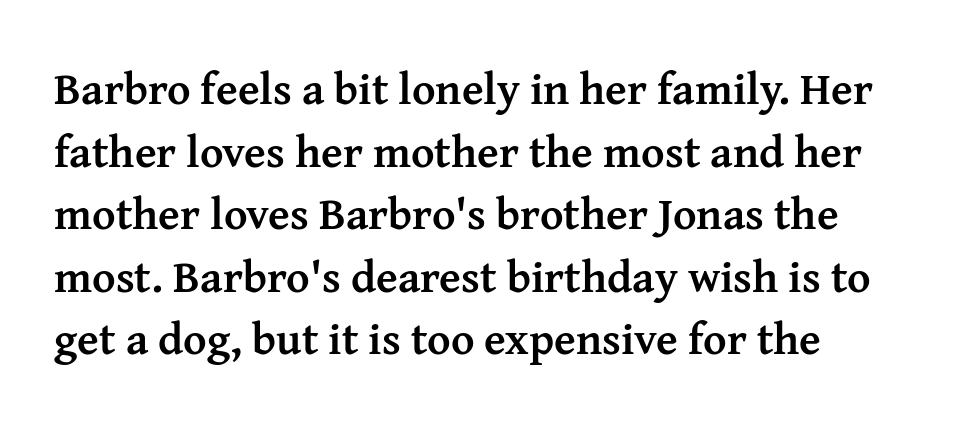
The font's upright variant was chosen for this text. Pretty heavy lettering here — definitely bold. This block has exactly the height ordinary leading produces. The text was rendered using a seriffed face with decorative stroke endings.
